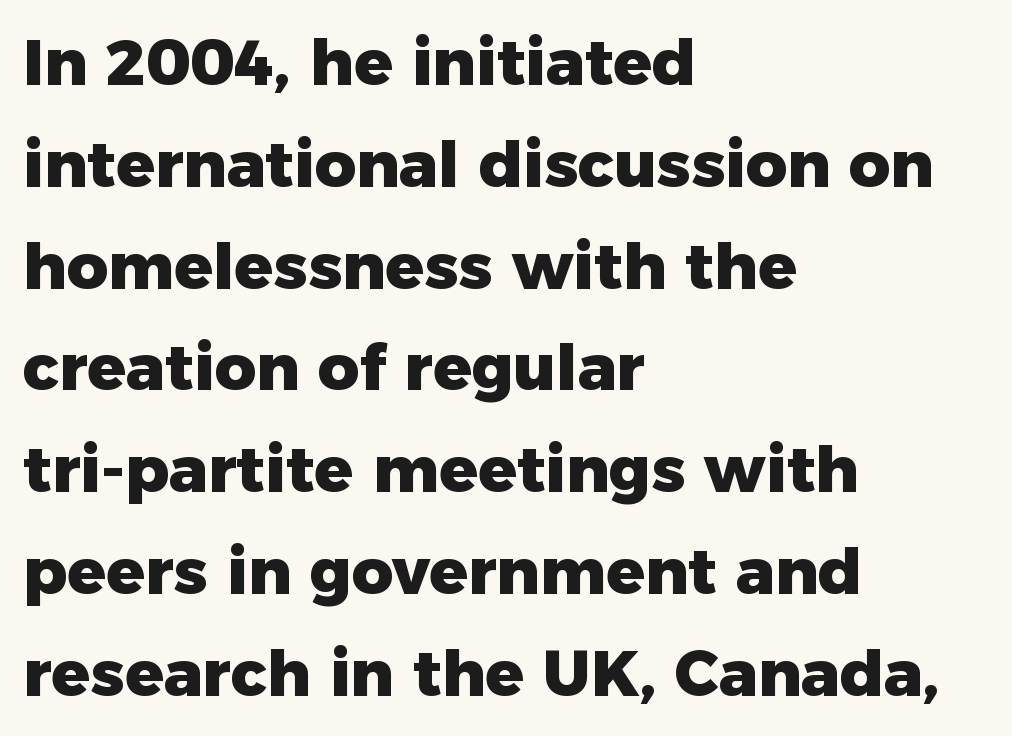
The image shows 64 px heavy sans-serif type, upright; set left-aligned, normal line spacing (1.59x), normal letter spacing, not underlined; low stroke contrast and a medium x-height.
